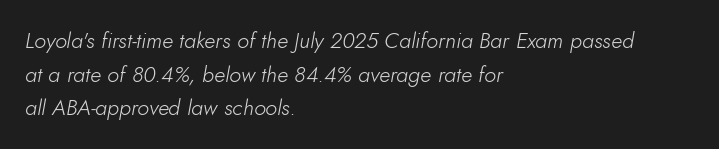
The passage shown is not underscored anywhere. When letters slant like this, we call the style italic. Normally led — the rows are evenly, conventionally spaced. Heaviness? Minimal to ordinary, like unemphasized prose.
